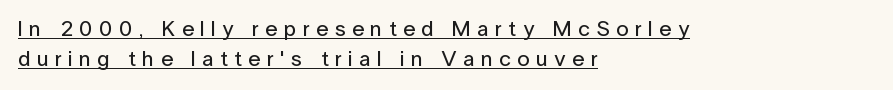
The image shows 22 px text type, upright; set left-aligned, normal line spacing (1.37x), unusually wide letter spacing (+0.29 em), underlined.
